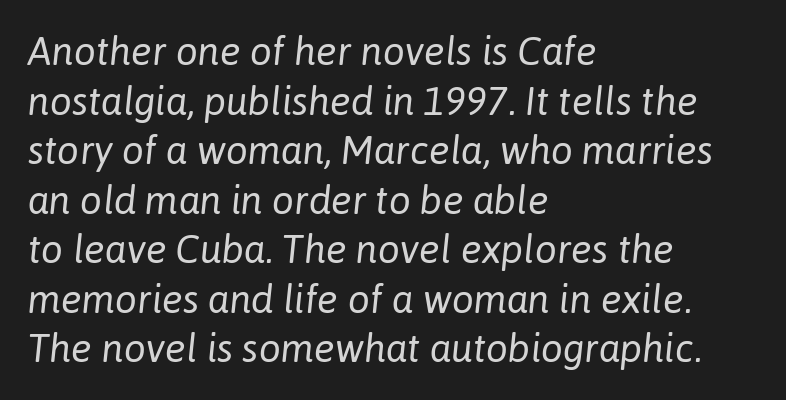
{"italic": "yes", "lean": "right", "slant_degrees": 6, "bold": "no", "weight": "regular", "width": "normal", "stroke_contrast": "low", "x_height": "medium", "monospaced": "no", "underline": "no", "align": "left", "line_spacing": "normal", "line_spacing_ratio": 1.27, "letter_spacing": "normal", "letter_spacing_em": 0.0, "glyph_px": 39}
